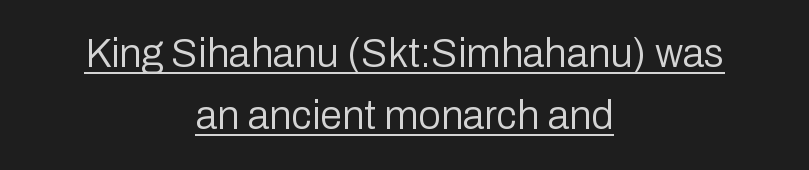
Q: Is the text bold? A: No.
Q: Is the text italic (slanted)? A: No, it is upright.
Q: Is the typeface a serif or a sans-serif typeface? A: Sans-serif.
Q: Is the text underlined? A: Yes.
Q: How is the paragraph aligned? A: Centered.
Q: Is the spacing between letters normal or unusually wide? A: Normal.
Q: Is the spacing between lines tight, normal or loose? A: Normal.
Q: Width (condensed, normal, or wide)? A: Normal.
Q: Stroke contrast? A: Low.
Q: x-height? A: Medium.
Q: Monospaced? A: No.
